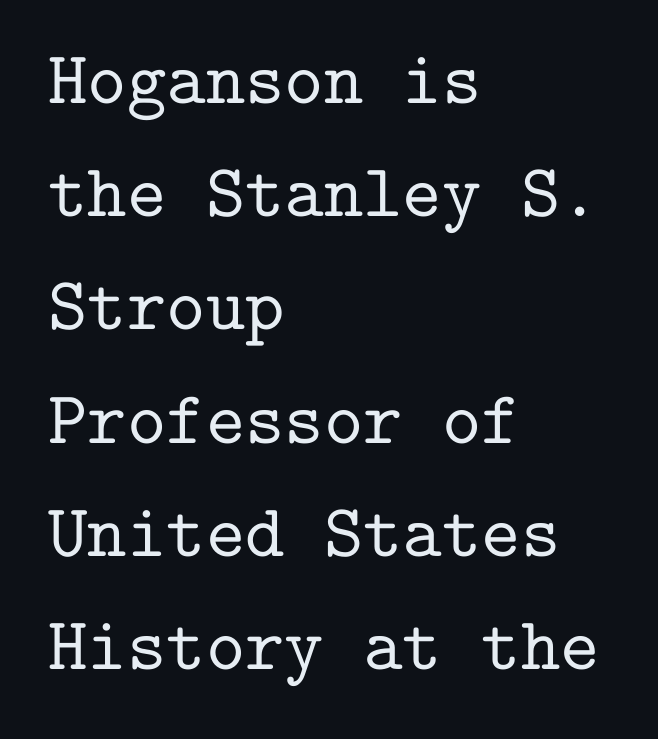
Is there any slant? The stems are plumb. Spacing between characters is what you'd get straight out of the box. Unmarked baselines from the first word to the last. Caption: multi-line text, flush left, ragged right. Looks like terminal output: every glyph gets an equal slot.
